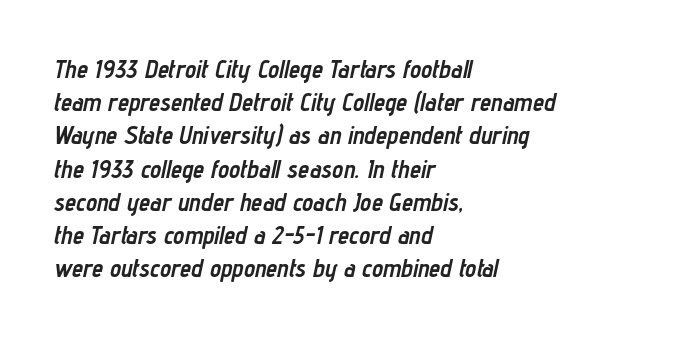
{"italic": "yes", "lean": "right", "slant_degrees": 12, "bold": "yes", "underline": "no", "align": "left", "line_spacing": "normal", "line_spacing_ratio": 1.33, "letter_spacing": "normal", "letter_spacing_em": 0.0, "glyph_px": 25}
